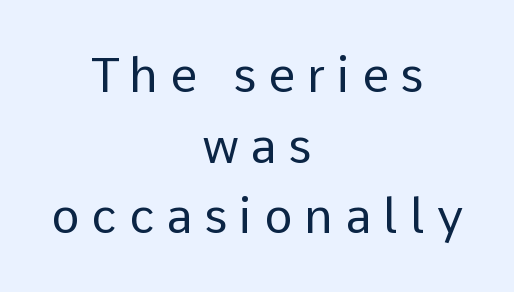
The passage shown is not underscored anywhere. Italic? Not at all — the glyphs are vertical. This sample has the flowing, uneven cadence of proportional lettering. Compared with typical body copy, the letter spacing here is much looser.
